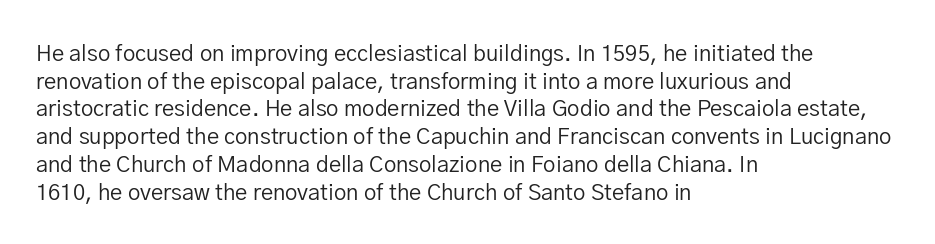
Q: Is the text bold? A: No.
Q: Is the text italic (slanted)? A: No, it is upright.
Q: Is the text underlined? A: No.
Q: How is the paragraph aligned? A: Left-aligned.
Q: Is the spacing between letters normal or unusually wide? A: Normal.
Q: Is the spacing between lines tight, normal or loose? A: Normal.
